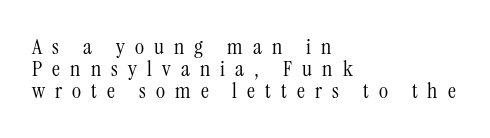
{"italic": "no", "bold": "no", "underline": "no", "align": "left", "line_spacing": "tight", "line_spacing_ratio": 1.01, "letter_spacing": "wide", "letter_spacing_em": 0.46, "glyph_px": 22}
